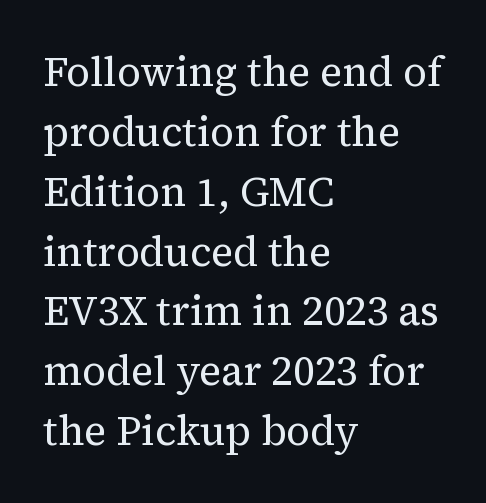
Q: Is the text bold? A: No.
Q: Is the text italic (slanted)? A: No, it is upright.
Q: Is the typeface a serif or a sans-serif typeface? A: Serif.
Q: Is the text underlined? A: No.
Q: How is the paragraph aligned? A: Left-aligned.
Q: Is the spacing between letters normal or unusually wide? A: Normal.
Q: Is the spacing between lines tight, normal or loose? A: Normal.
Q: Width (condensed, normal, or wide)? A: Normal.
Q: Stroke contrast? A: Medium.
Q: x-height? A: Medium.
Q: Monospaced? A: No.
